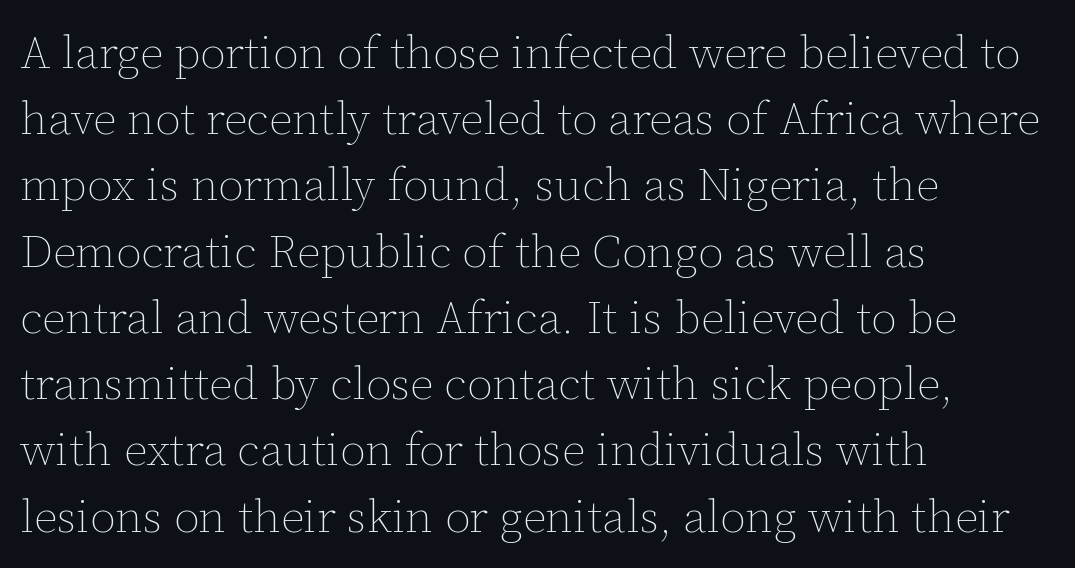
{"italic": "no", "bold": "no", "weight": "thin", "width": "normal", "stroke_contrast": "low", "x_height": "medium", "monospaced": "no", "underline": "no", "align": "left", "line_spacing": "normal", "line_spacing_ratio": 1.44, "letter_spacing": "normal", "letter_spacing_em": 0.0, "glyph_px": 46}
